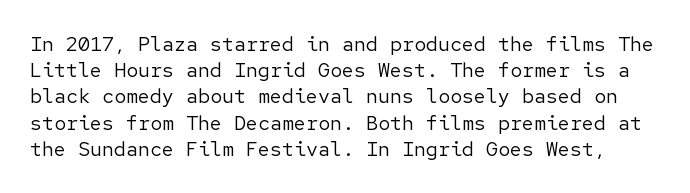
Q: Is the text bold? A: No.
Q: Is the text italic (slanted)? A: No, it is upright.
Q: Is the text underlined? A: No.
Q: Is the spacing between letters normal or unusually wide? A: Normal.
Q: Is the spacing between lines tight, normal or loose? A: Normal.
